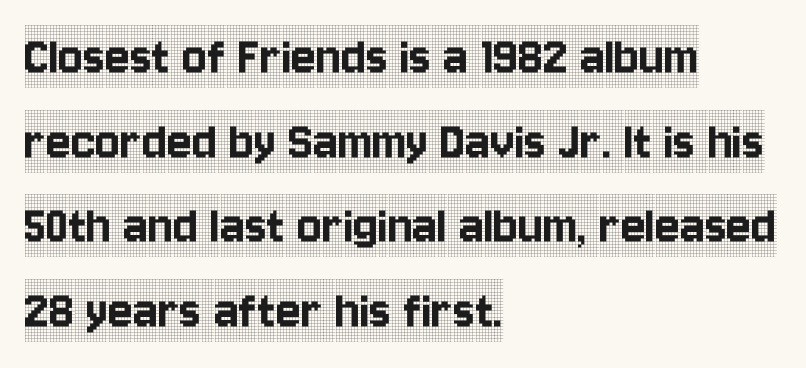
The image shows 58 px condensed serif type, upright; set left-aligned, normal line spacing (1.46x), normal letter spacing, not underlined; a large x-height.
